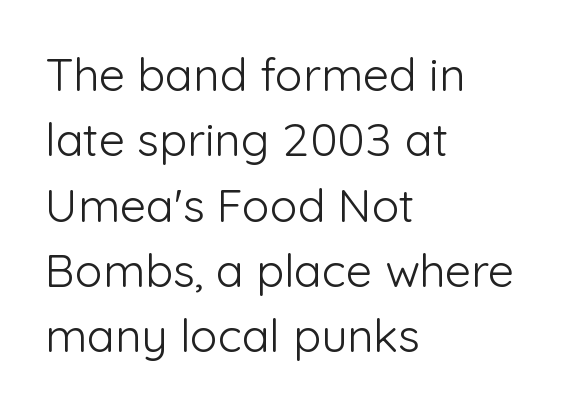
The image shows 46 px light sans-serif type, upright; set left-aligned, normal line spacing (1.42x), normal letter spacing, not underlined; low stroke contrast and a medium x-height.
